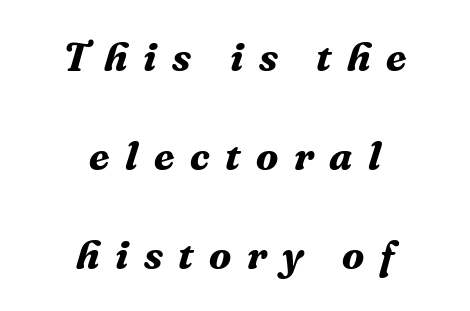
Q: Is the text bold? A: Yes.
Q: Is the text italic (slanted)? A: Yes, it leans right by about 16 degrees.
Q: Is the typeface a serif or a sans-serif typeface? A: Serif.
Q: Is the text underlined? A: No.
Q: How is the paragraph aligned? A: Centered.
Q: Is the spacing between letters normal or unusually wide? A: Unusually wide.
Q: Is the spacing between lines tight, normal or loose? A: Loose.
Q: Width (condensed, normal, or wide)? A: Normal.
Q: Stroke contrast? A: Medium.
Q: x-height? A: Medium.
Q: Monospaced? A: No.
